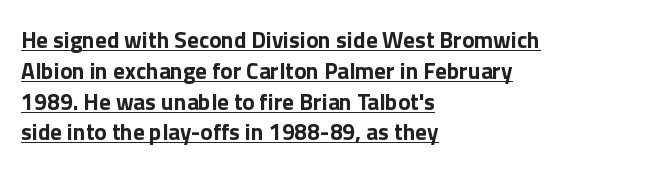
{"italic": "no", "bold": "yes", "underline": "yes", "align": "left", "line_spacing": "normal", "line_spacing_ratio": 1.34, "letter_spacing": "normal", "letter_spacing_em": 0.0, "glyph_px": 23}
